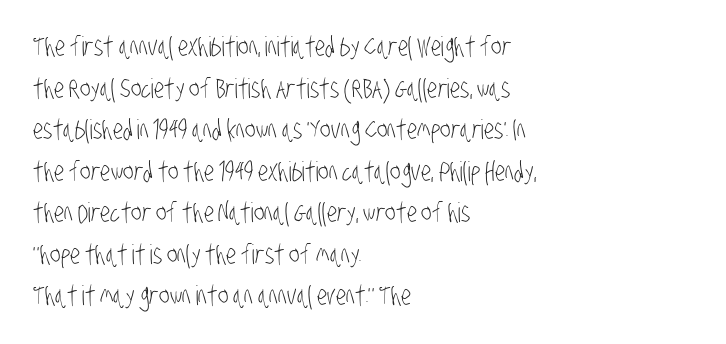
Here the glyphs are tracked normally, forming tight word shapes. This block has exactly the height ordinary leading produces. The setting favours the left margin, as ordinary paragraphs usually do. Type without underlining.
